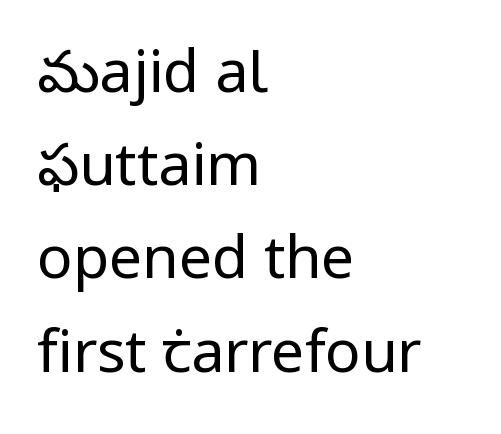
{"serif": "no", "italic": "no", "bold": "no", "weight": "regular", "width": "normal", "stroke_contrast": "low", "x_height": "medium", "monospaced": "no", "underline": "no", "align": "left", "line_spacing": "normal", "line_spacing_ratio": 1.58, "letter_spacing": "normal", "letter_spacing_em": 0.0, "glyph_px": 59}
